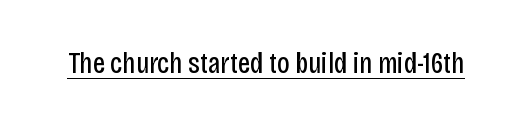
The image shows 30 px regular-weight, condensed sans-serif type, upright; set normal letter spacing, underlined; low stroke contrast and a large x-height.
